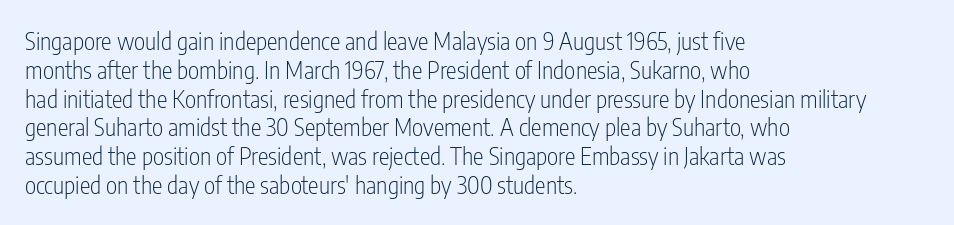
{"italic": "no", "bold": "no", "underline": "no", "align": "left", "line_spacing_ratio": 1.2, "letter_spacing": "normal", "letter_spacing_em": 0.0, "glyph_px": 24}
